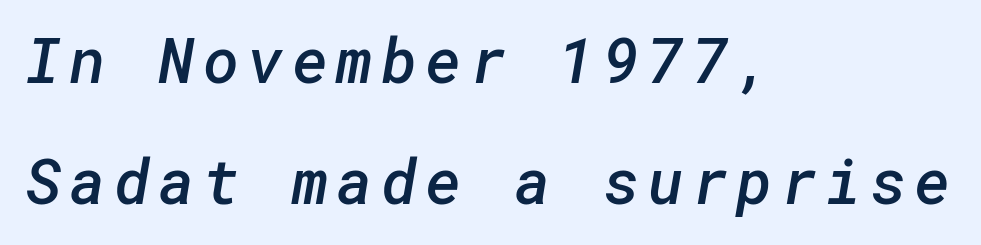
The ragged edge is on the right, which tells us the setting is flush left. The letters are semibold — heavier than regular but short of a full bold. The words here are not underlined. You can tell from the bare stems that sans-serif type was used. Notice the wide empty band between every row — that's loose leading.
